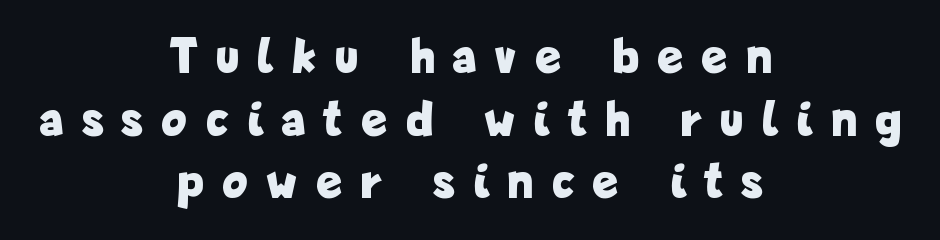
The image shows 51 px bold, condensed sans-serif type, upright; set centered, line spacing 1.23x, unusually wide letter spacing (+0.4 em), not underlined; low stroke contrast and a medium x-height.
